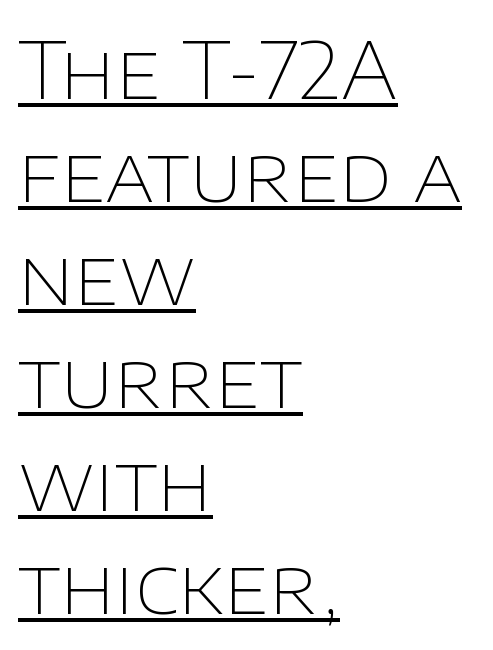
The image shows 78 px thin sans-serif type, upright; set left-aligned, normal line spacing (1.32x), normal letter spacing, underlined; low stroke contrast and a large x-height.
